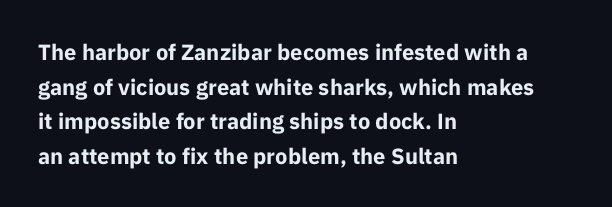
{"italic": "no", "bold": "yes", "underline": "no", "align": "left", "line_spacing": "normal", "line_spacing_ratio": 1.57, "letter_spacing": "normal", "letter_spacing_em": 0.0, "glyph_px": 22}
